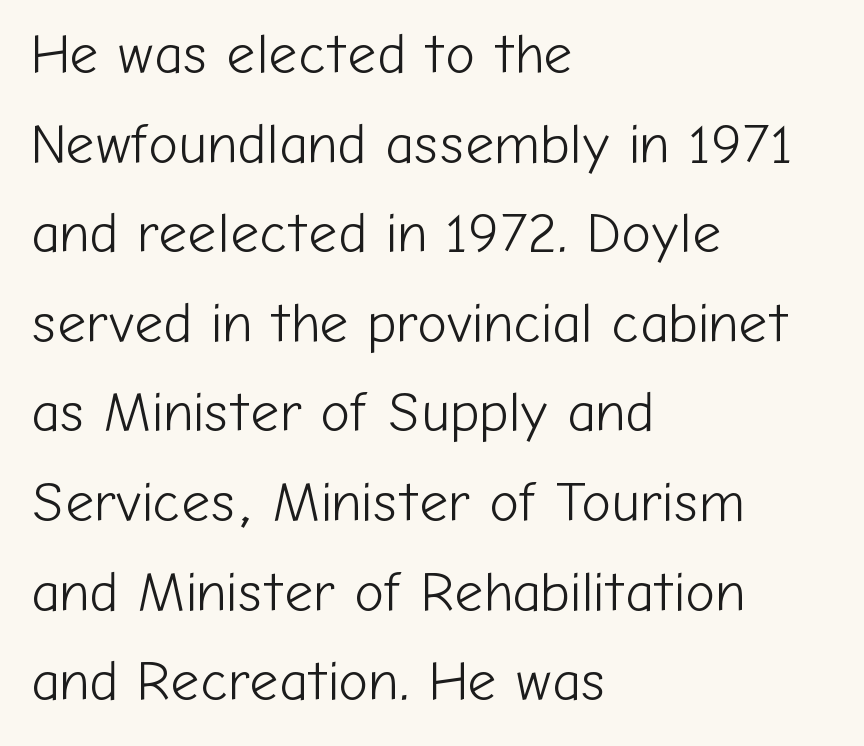
Leading: standard. The face used here is proportionally spaced, like ordinary book or web type. Nothing heavy about these letters — not bold at all. Beneath every word, the page is bare. The typeface chosen for these lines omits serifs. The face used here is rendered with its standard letterfit.
